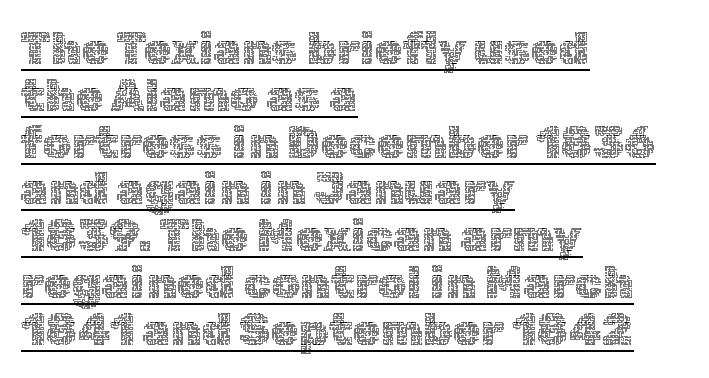
Q: Is the text bold? A: No.
Q: Is the text italic (slanted)? A: No, it is upright.
Q: Is the text underlined? A: Yes.
Q: How is the paragraph aligned? A: Left-aligned.
Q: Is the spacing between letters normal or unusually wide? A: Normal.
Q: Is the spacing between lines tight, normal or loose? A: Tight.
Q: Width (condensed, normal, or wide)? A: Normal.
Q: x-height? A: Medium.
Q: Monospaced? A: No.
